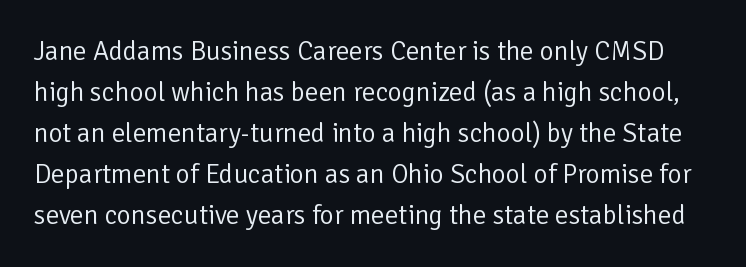
When letters stand straight like this, we call the style roman or upright. The characters are drawn with everyday or finer stroke widths. Notice how descenders clear the ascenders below comfortably — that's standard leading. Caption: standard tracking, unaltered. The area under the type is left untouched.
